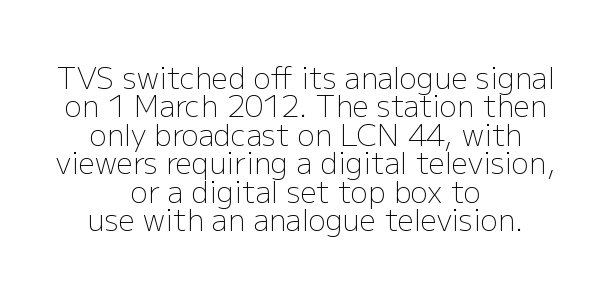
The font's upright variant was chosen for this text. The compositor balanced each line on the midline. Look at the bottom of the vertical strokes: they stop flat, with no serifs. Vertical spacing — tight.
